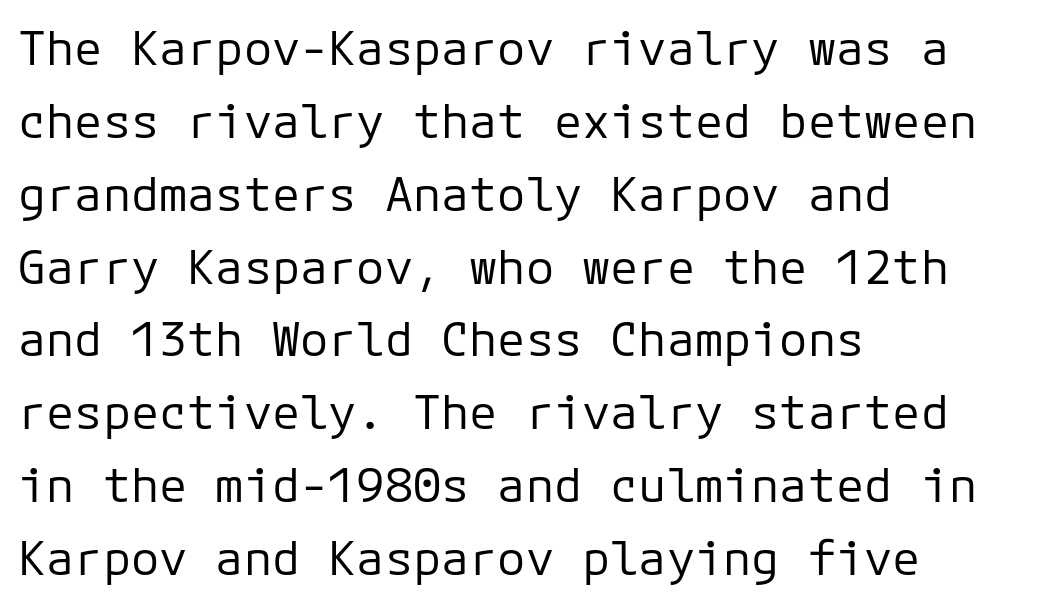
{"serif": "no", "italic": "no", "bold": "no", "weight": "regular", "width": "normal", "stroke_contrast": "low", "x_height": "medium", "monospaced": "yes", "underline": "no", "align": "left", "line_spacing": "normal", "line_spacing_ratio": 1.55, "letter_spacing": "normal", "letter_spacing_em": 0.0, "glyph_px": 47}
